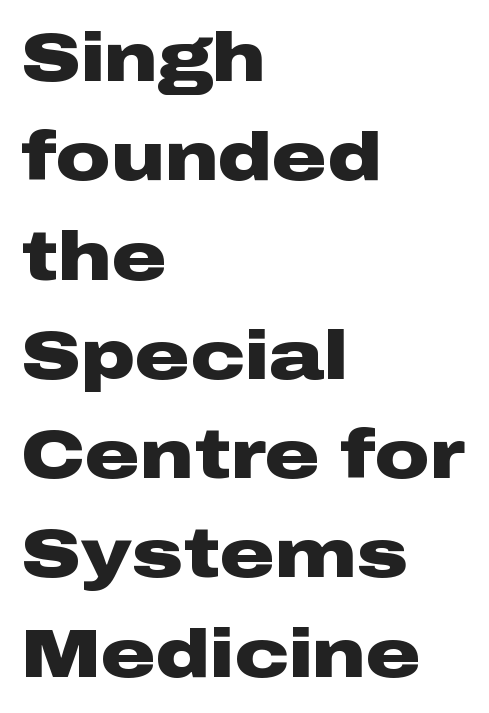
{"serif": "no", "italic": "no", "bold": "yes", "weight": "heavy", "width": "wide", "stroke_contrast": "low", "x_height": "medium", "monospaced": "no", "underline": "no", "align": "left", "line_spacing": "normal", "line_spacing_ratio": 1.46, "letter_spacing": "normal", "letter_spacing_em": 0.0, "glyph_px": 68}
